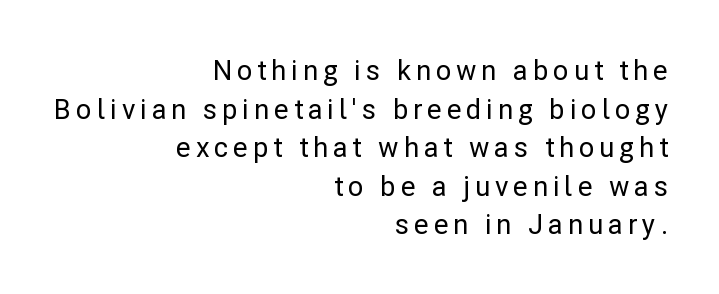
The foot of each line stays bare and open. A typesetter would call this leading conventional body-copy spacing. The setting favours the right margin, as signatures and pull-quotes sometimes do. The type sits square on the baseline with zero lean.
